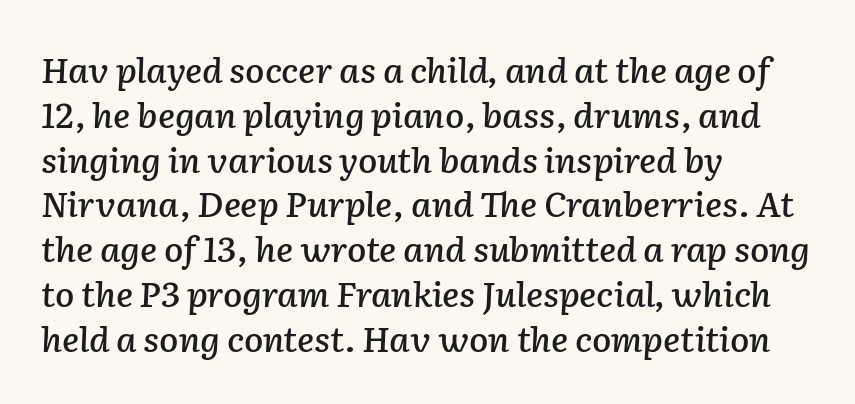
Q: Is the text italic (slanted)? A: Yes, it leans right by about 2 degrees.
Q: Is the text underlined? A: No.
Q: How is the paragraph aligned? A: Left-aligned.
Q: Is the spacing between letters normal or unusually wide? A: Normal.
Q: Is the spacing between lines tight, normal or loose? A: Normal.
Q: Width (condensed, normal, or wide)? A: Normal.
Q: Stroke contrast? A: Low.
Q: x-height? A: Medium.
Q: Monospaced? A: No.
